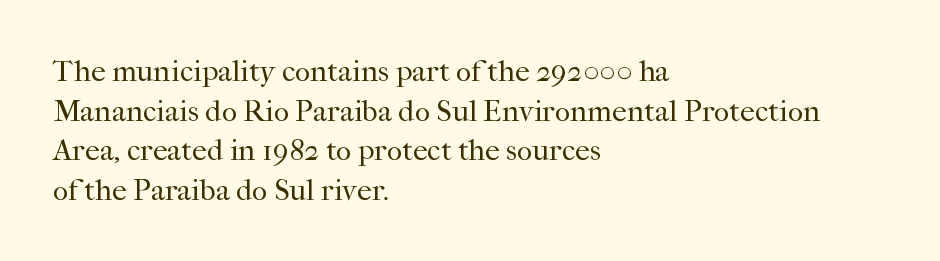
{"serif": "yes", "italic": "no", "bold": "no", "weight": "regular", "width": "normal", "stroke_contrast": "high", "x_height": "medium", "monospaced": "no", "underline": "no", "align": "left", "line_spacing": "normal", "line_spacing_ratio": 1.32, "letter_spacing": "normal", "letter_spacing_em": 0.0, "glyph_px": 30}
